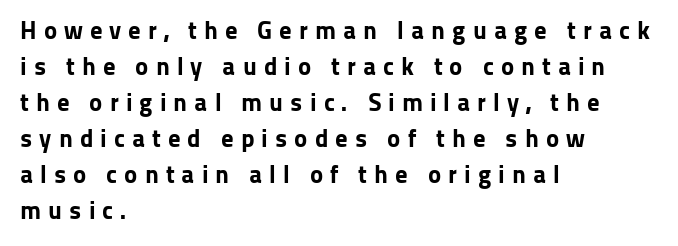
The typography opts for an upright posture over an oblique one. The space beneath each line is pristine and unruled. The line texture is sparse and dotted thanks to wide tracking. Leading: standard. A full-strength bold gives these letters their thick strokes.
